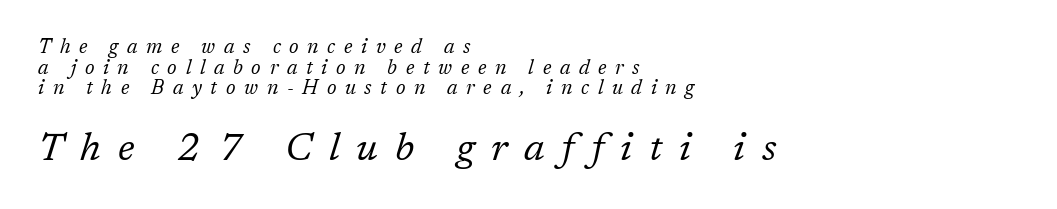
Q: Is the text bold? A: No.
Q: Is the text italic (slanted)? A: Yes, it leans right by about 17 degrees.
Q: Is the typeface a serif or a sans-serif typeface? A: Serif.
Q: Is the text underlined? A: No.
Q: How is the paragraph aligned? A: Left-aligned.
Q: Is the spacing between letters normal or unusually wide? A: Unusually wide.
Q: Is the spacing between lines tight, normal or loose? A: Tight.
Q: Which block of text is set in a larger size, the first (top) or the second (bottom)? A: The second (bottom) one.
Q: Width (condensed, normal, or wide)? A: Normal.
Q: Stroke contrast? A: Low.
Q: x-height? A: Medium.
Q: Monospaced? A: No.
